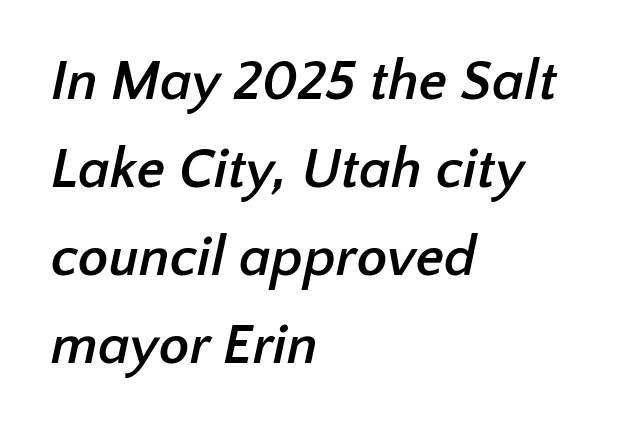
Q: Is the text bold? A: Yes.
Q: Is the typeface a serif or a sans-serif typeface? A: Sans-serif.
Q: Is the text underlined? A: No.
Q: How is the paragraph aligned? A: Left-aligned.
Q: Is the spacing between letters normal or unusually wide? A: Normal.
Q: Is the spacing between lines tight, normal or loose? A: Normal.
Q: Width (condensed, normal, or wide)? A: Normal.
Q: Stroke contrast? A: Low.
Q: x-height? A: Medium.
Q: Monospaced? A: No.
